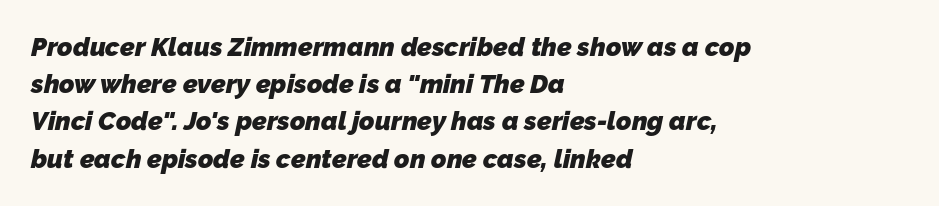
The letters are bold, with thick, heavy strokes. Anything drawn beneath the words? Only blank space. Students, observe: this is what conventionally led text looks like. The rag falls on the right side of this text block. Is the letter spacing exaggerated? No — it looks like the ordinary default.
